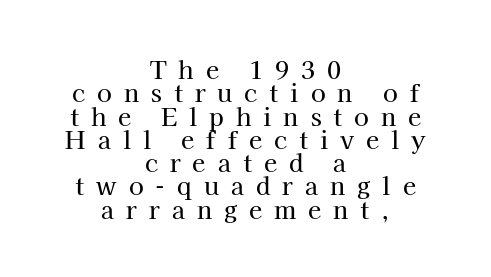
The specimen reads as upright at a glance. The text block is weighted toward neither margin, spreading evenly from the middle. Inter-character spacing is expanded well beyond the font's built-in metrics. The string is rendered with underlining switched off. These lines huddle together more closely than default settings would place them.
